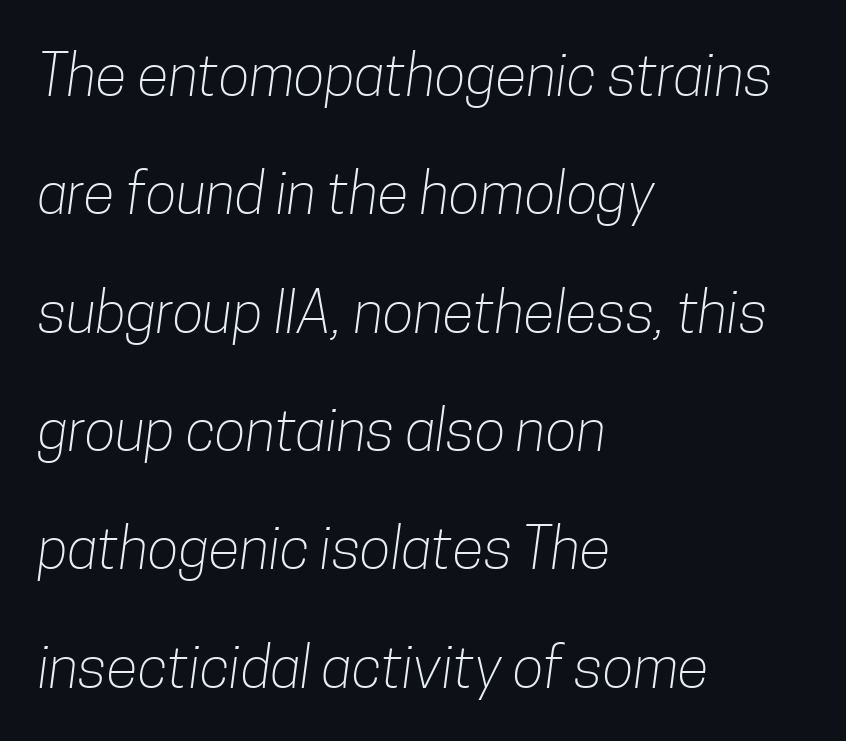
{"serif": "no", "bold": "no", "weight": "light", "width": "condensed", "stroke_contrast": "low", "x_height": "medium", "monospaced": "no", "underline": "no", "align": "left", "line_spacing": "loose", "line_spacing_ratio": 2.04, "letter_spacing": "normal", "letter_spacing_em": 0.0, "glyph_px": 58}
